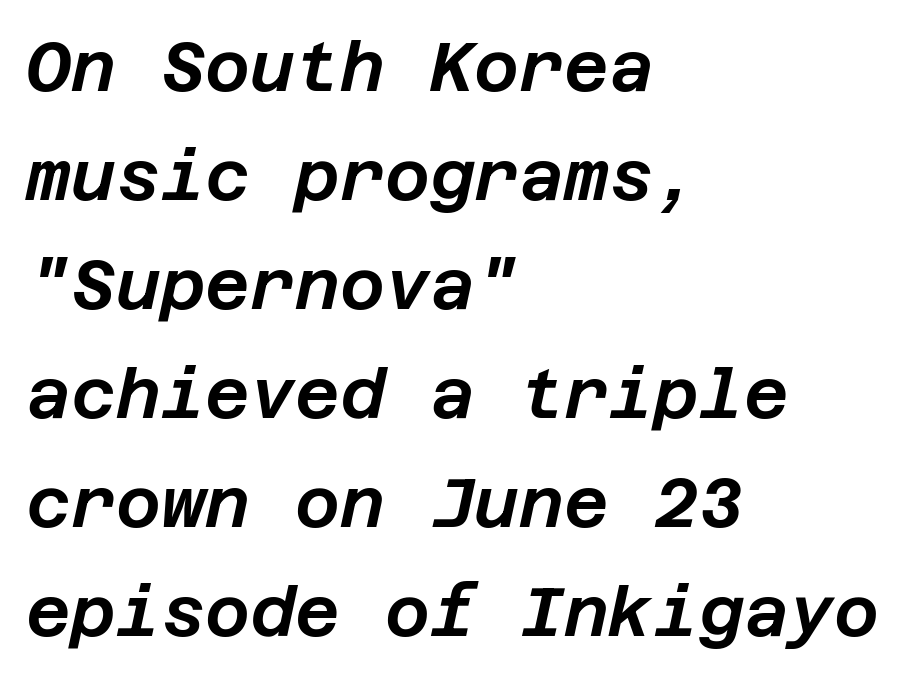
Q: Is the text italic (slanted)? A: Yes, it leans right by about 12 degrees.
Q: Is the text underlined? A: No.
Q: How is the paragraph aligned? A: Left-aligned.
Q: Is the spacing between letters normal or unusually wide? A: Normal.
Q: Is the spacing between lines tight, normal or loose? A: Normal.
Q: Width (condensed, normal, or wide)? A: Normal.
Q: Stroke contrast? A: Low.
Q: x-height? A: Large.
